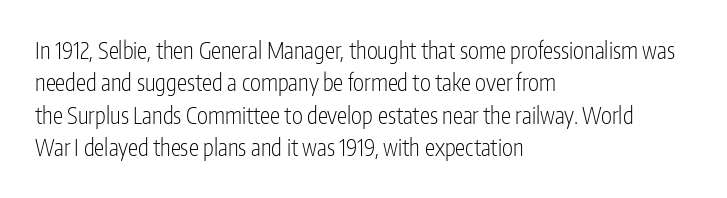
The image shows 23 px text type, upright; set left-aligned, normal line spacing (1.41x), normal letter spacing, not underlined.
